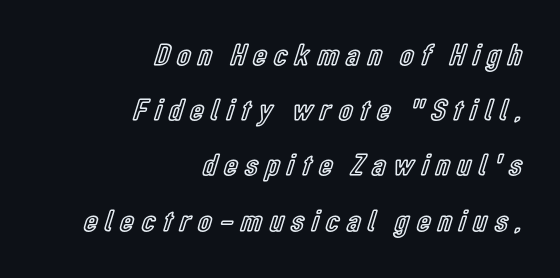
Q: Is the text italic (slanted)? A: Yes.
Q: Is the text underlined? A: No.
Q: How is the paragraph aligned? A: Right-aligned.
Q: Is the spacing between letters normal or unusually wide? A: Unusually wide.
Q: Width (condensed, normal, or wide)? A: Condensed.
Q: x-height? A: Medium.
Q: Monospaced? A: No.
